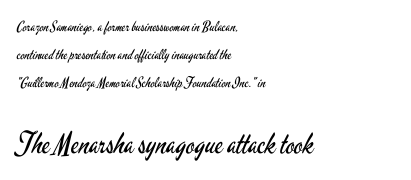
The passage is arranged the way most books set body copy — flush left. The passage shown is not bold in any degree. Small over large — that's the arrangement of the two blocks here.
